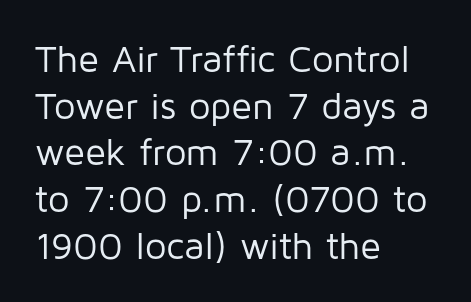
{"serif": "no", "italic": "no", "bold": "no", "weight": "regular", "width": "normal", "stroke_contrast": "low", "x_height": "medium", "monospaced": "no", "underline": "no", "align": "left", "line_spacing_ratio": 1.23, "letter_spacing": "normal", "letter_spacing_em": 0.0, "glyph_px": 38}
